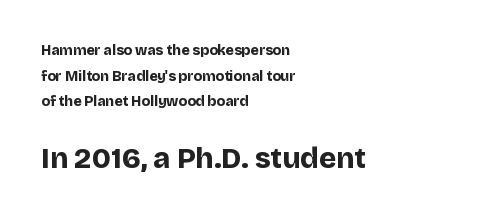
Beneath every word, the page is bare. Is the lower block the larger one? Yes — the lower block carries the bigger type. The type is set solid horizontally, with unmodified tracking. Note the varied advance widths — an 'i' is clearly narrower than an 'm'. Horizontally, the lines are justified to the leading edge only. Italic: no, the glyphs are upright roman.
